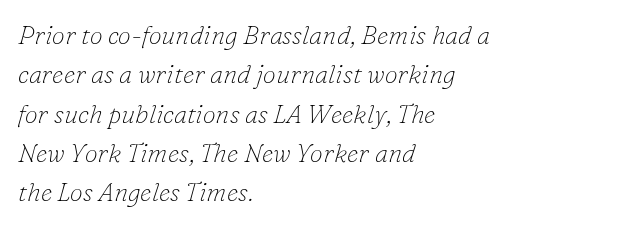
Q: Is the text bold? A: No.
Q: Is the text italic (slanted)? A: Yes, it leans right by about 16 degrees.
Q: Is the text underlined? A: No.
Q: How is the paragraph aligned? A: Left-aligned.
Q: Is the spacing between letters normal or unusually wide? A: Normal.
Q: Is the spacing between lines tight, normal or loose? A: Normal.
